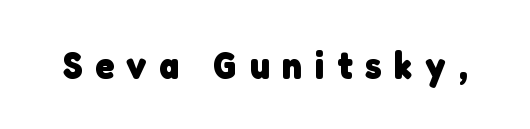
The image shows 38 px heavy sans-serif type; set unusually wide letter spacing (+0.33 em), not underlined; low stroke contrast and a medium x-height.
